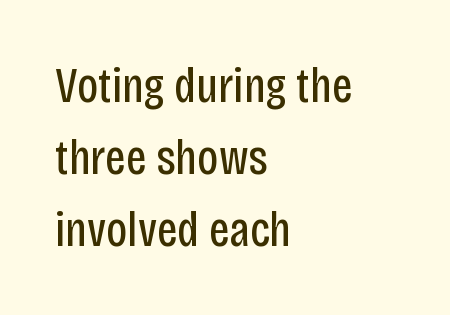
The image shows 50 px regular-weight, condensed sans-serif type, upright; set left-aligned, normal line spacing (1.44x), normal letter spacing, not underlined; low stroke contrast and a large x-height.
